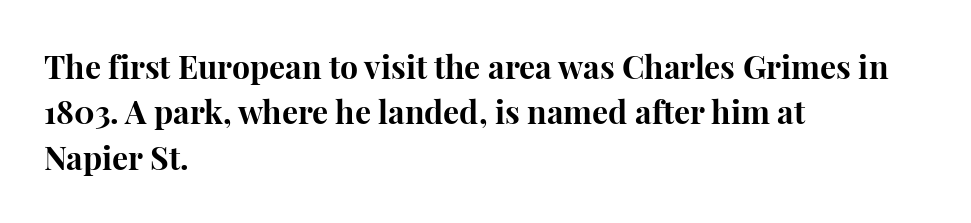
Left-aligned paragraph, ragged on the right. In terms of letterspacing, this is plain default setting. Classification — serif. Designer's note — italics off, roman on. The rendering uses natural spacing where letterforms have individual widths. Normally led — the rows are evenly, conventionally spaced.
